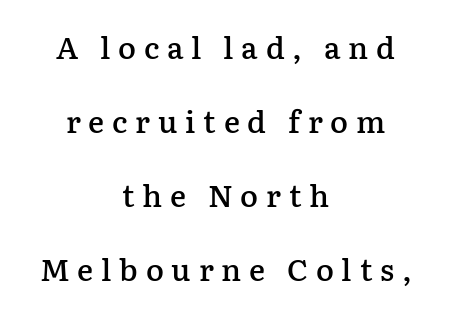
Every row of glyphs is offset so its center matches the block's center. What's the leading like? Stretched, with rows far apart. Serif or sans? Serif — the stroke terminals have little feet. In terms of weight, the rendering is demibold, just under bold. The font's upright variant was chosen for this text. Is the letter spacing exaggerated? Yes — the characters are pushed far apart.
